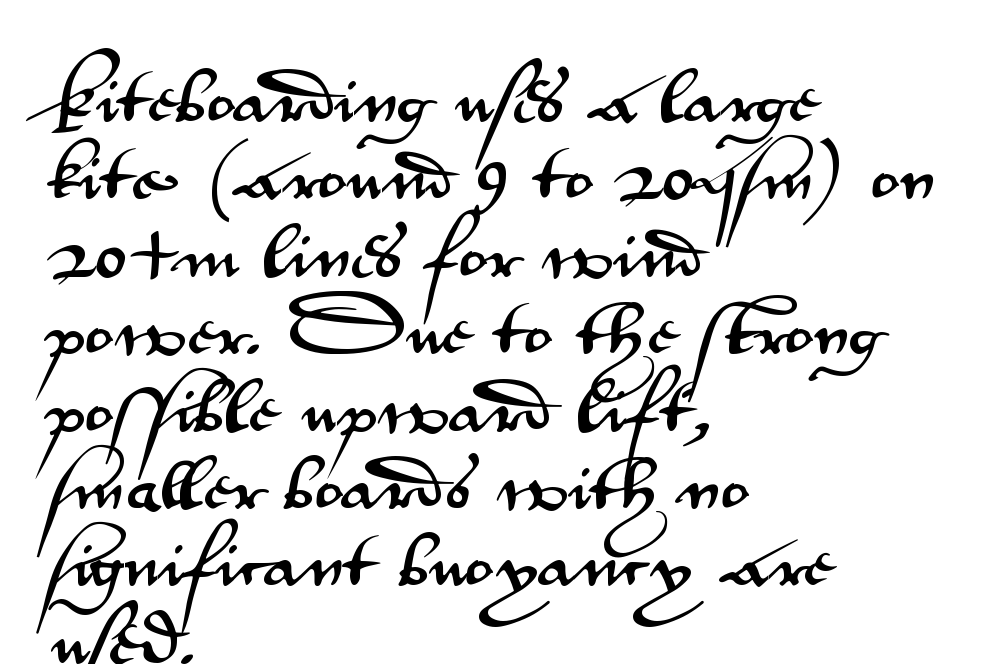
Q: Is the text italic (slanted)? A: Yes.
Q: Is the typeface a serif or a sans-serif typeface? A: Sans-serif.
Q: Is the text underlined? A: No.
Q: How is the paragraph aligned? A: Left-aligned.
Q: Is the spacing between letters normal or unusually wide? A: Normal.
Q: Is the spacing between lines tight, normal or loose? A: Normal.
Q: Width (condensed, normal, or wide)? A: Wide.
Q: Stroke contrast? A: Medium.
Q: x-height? A: Small.
Q: Monospaced? A: No.
